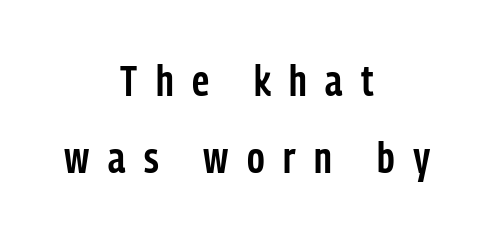
The image shows 44 px semibold, condensed sans-serif type, upright; set centered, line spacing 1.76x, unusually wide letter spacing (+0.42 em), not underlined; low stroke contrast and a medium x-height.
